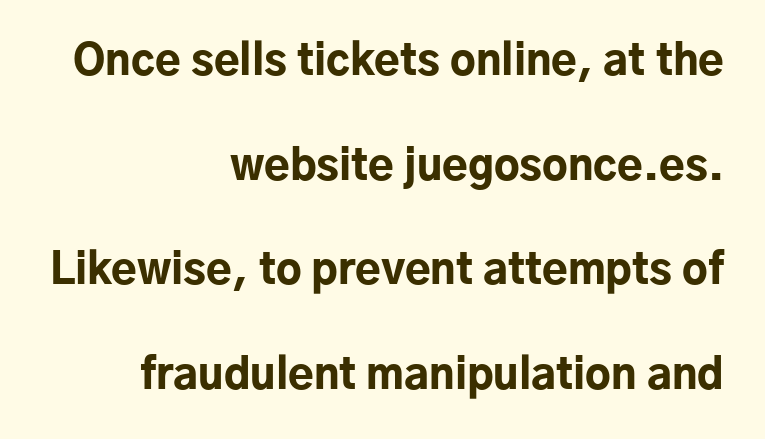
The image shows 42 px bold sans-serif type, upright; set right-aligned, loose line spacing (2.49x), normal letter spacing, not underlined; low stroke contrast and a medium x-height.
